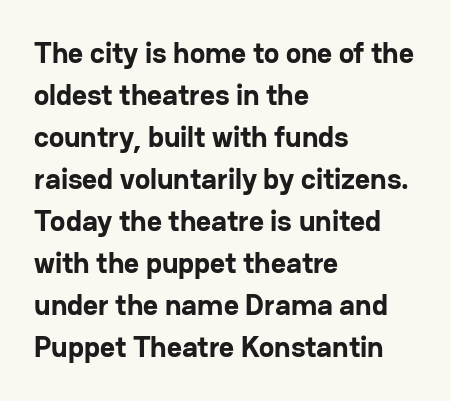
The image shows 29 px bold sans-serif type, upright; set left-aligned, normal line spacing (1.45x), normal letter spacing, not underlined; low stroke contrast and a medium x-height.
